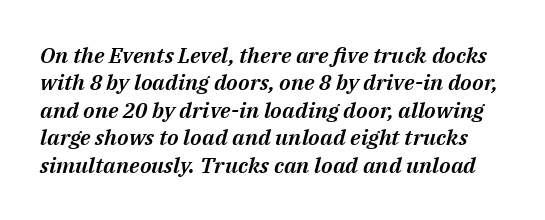
Q: Is the text italic (slanted)? A: Yes, it leans right by about 14 degrees.
Q: Is the text underlined? A: No.
Q: Is the spacing between letters normal or unusually wide? A: Normal.
Q: Is the spacing between lines tight, normal or loose? A: Normal.
